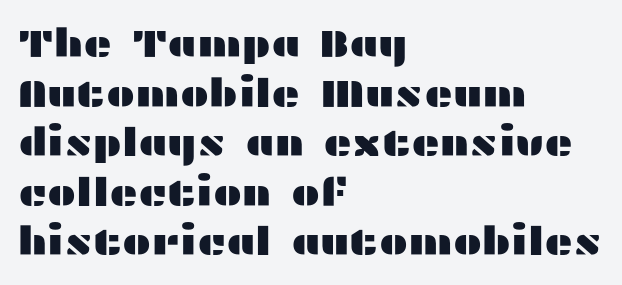
Q: Is the text italic (slanted)? A: No, it is upright.
Q: Is the typeface a serif or a sans-serif typeface? A: Sans-serif.
Q: Is the text underlined? A: No.
Q: How is the paragraph aligned? A: Left-aligned.
Q: Is the spacing between letters normal or unusually wide? A: Normal.
Q: Is the spacing between lines tight, normal or loose? A: Normal.
Q: Width (condensed, normal, or wide)? A: Wide.
Q: Stroke contrast? A: Medium.
Q: x-height? A: Medium.
Q: Monospaced? A: No.
